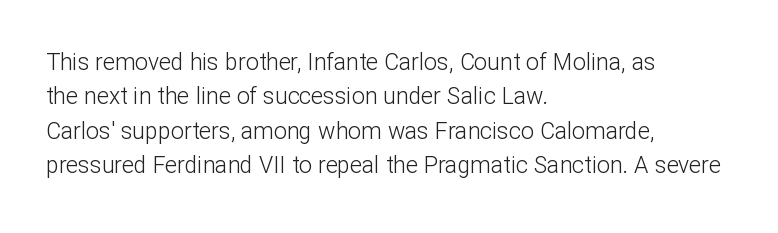
Q: Is the text bold? A: No.
Q: Is the text italic (slanted)? A: No, it is upright.
Q: Is the text underlined? A: No.
Q: How is the paragraph aligned? A: Left-aligned.
Q: Is the spacing between letters normal or unusually wide? A: Normal.
Q: Is the spacing between lines tight, normal or loose? A: Normal.
